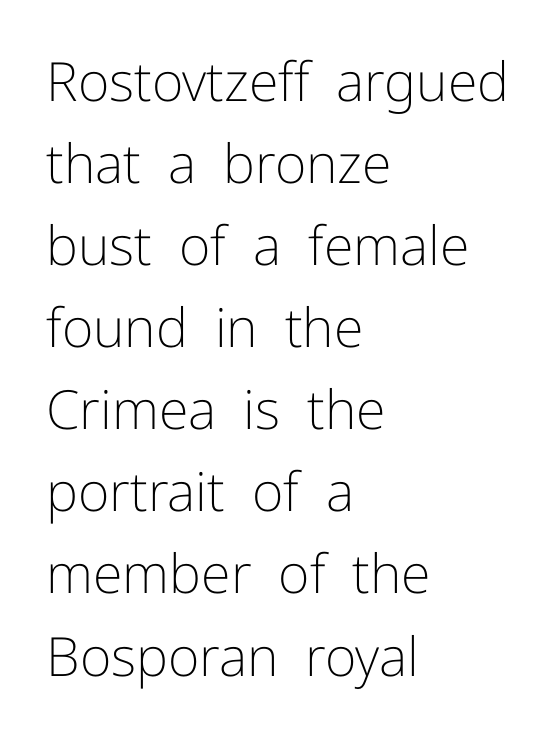
The image shows 54 px light sans-serif type, upright; set left-aligned, normal line spacing (1.52x), normal letter spacing, not underlined; low stroke contrast and a medium x-height.
